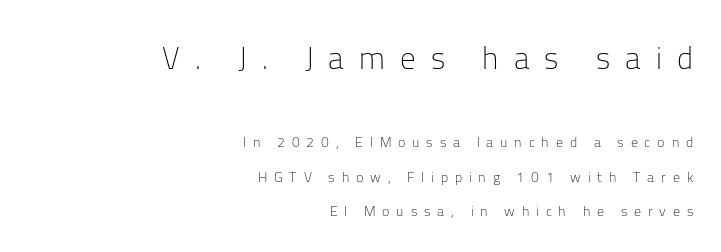
{"serif": "no", "italic": "no", "bold": "no", "weight": "light", "width": "normal", "stroke_contrast": "low", "x_height": "medium", "monospaced": "no", "underline": "no", "align": "right", "line_spacing": "loose", "line_spacing_ratio": 2.44, "letter_spacing": "wide", "letter_spacing_em": 0.49, "larger_block": "first", "size_ratio": 2.21, "glyph_px": 31}
